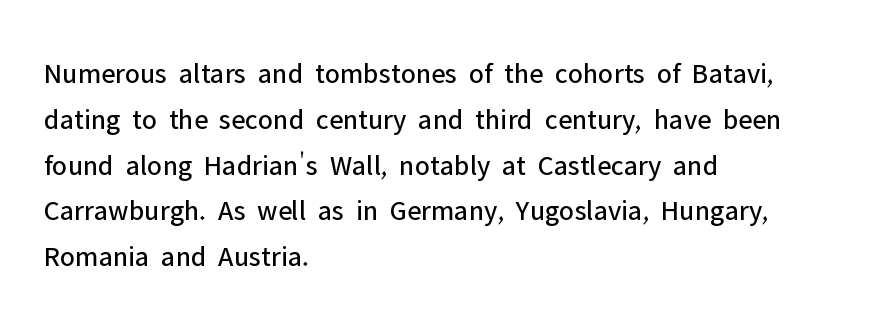
{"serif": "no", "italic": "no", "bold": "no", "weight": "regular", "width": "normal", "stroke_contrast": "low", "x_height": "medium", "monospaced": "no", "underline": "no", "align": "left", "line_spacing": "normal", "line_spacing_ratio": 1.58, "letter_spacing": "normal", "letter_spacing_em": 0.0, "glyph_px": 29}
